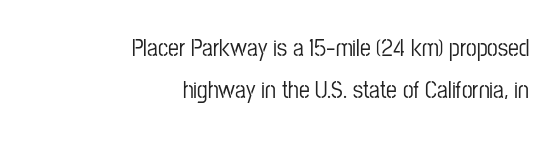
Q: Is the text italic (slanted)? A: No, it is upright.
Q: Is the text underlined? A: No.
Q: How is the paragraph aligned? A: Right-aligned.
Q: Is the spacing between letters normal or unusually wide? A: Normal.
